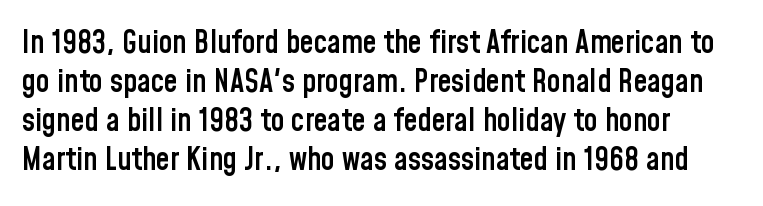
The image shows 31 px semibold, condensed sans-serif type, upright; set normal line spacing (1.26x), normal letter spacing, not underlined; low stroke contrast and a medium x-height.
